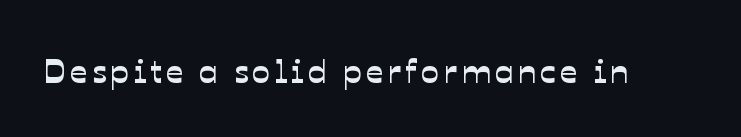
The image shows 34 px sans-serif type; set not underlined; low stroke contrast and a medium x-height.
